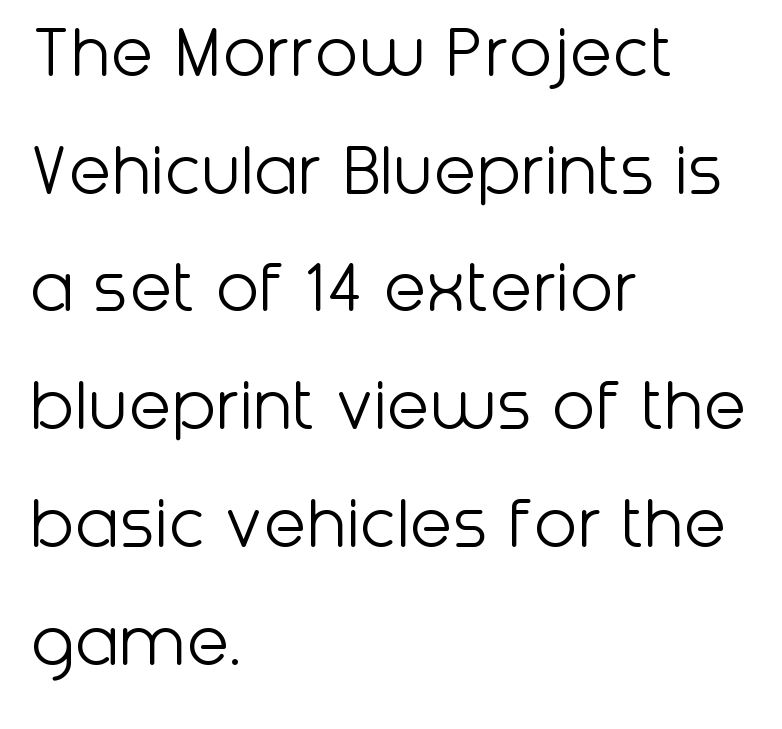
The typesetting does not lean heavy: it is not bold. Horizontal alignment here is leftward, the default for most running prose. Compared with typical paragraphs, the rows here are spaced about the same. To sum up the face: it is a sans, with no serifs.
